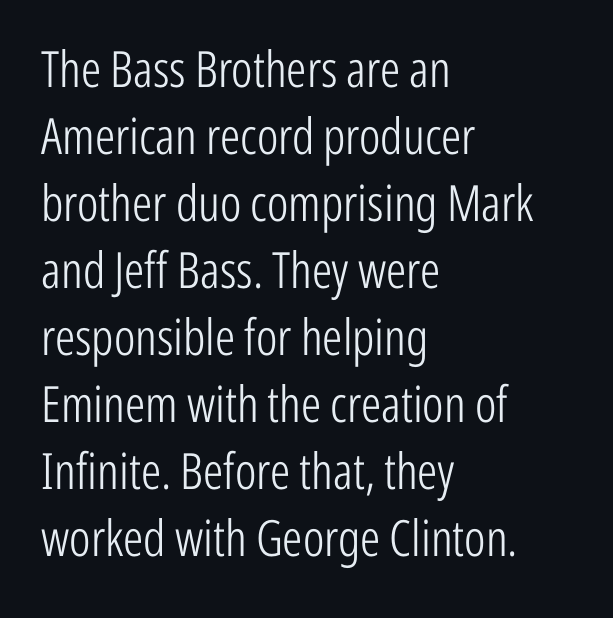
When letters stand straight like this, we call the style roman or upright. Examine the stroke ends and you'll find no serifs. This reads as an unemphasized weight, regular at the heaviest. Which margin do the lines hug? The left one — the right edge is uneven. Successive baselines arrive at the customary interval. Here the designer chose a conventional face with non-uniform glyph widths.
